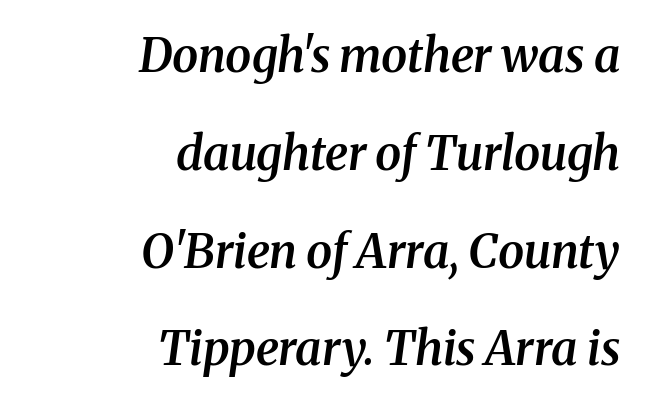
The glyphs in this specimen are seriffed. In terms of letterspacing, this is plain default setting. Casual observation: everything's shoved over to the right. Its strokes are somewhat broadened, the hallmark of semibold type.
